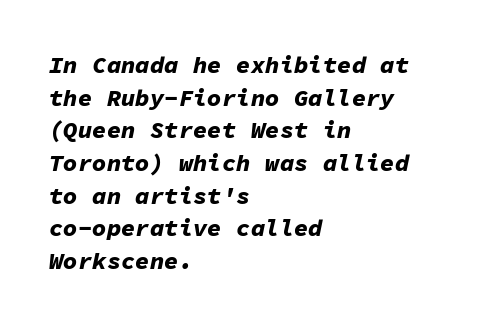
Q: Is the text bold? A: Yes.
Q: Is the text italic (slanted)? A: Yes, it leans right by about 11 degrees.
Q: Is the text underlined? A: No.
Q: How is the paragraph aligned? A: Left-aligned.
Q: Is the spacing between letters normal or unusually wide? A: Normal.
Q: Is the spacing between lines tight, normal or loose? A: Normal.
